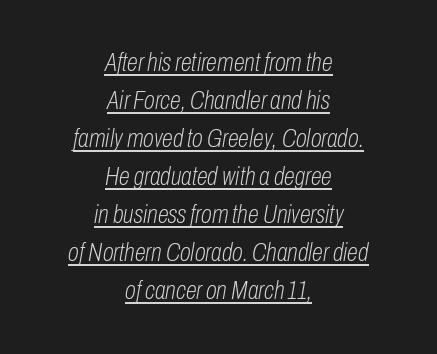
The image shows 25 px text type, italic (leaning right); set centered, normal line spacing (1.52x), normal letter spacing, underlined.
